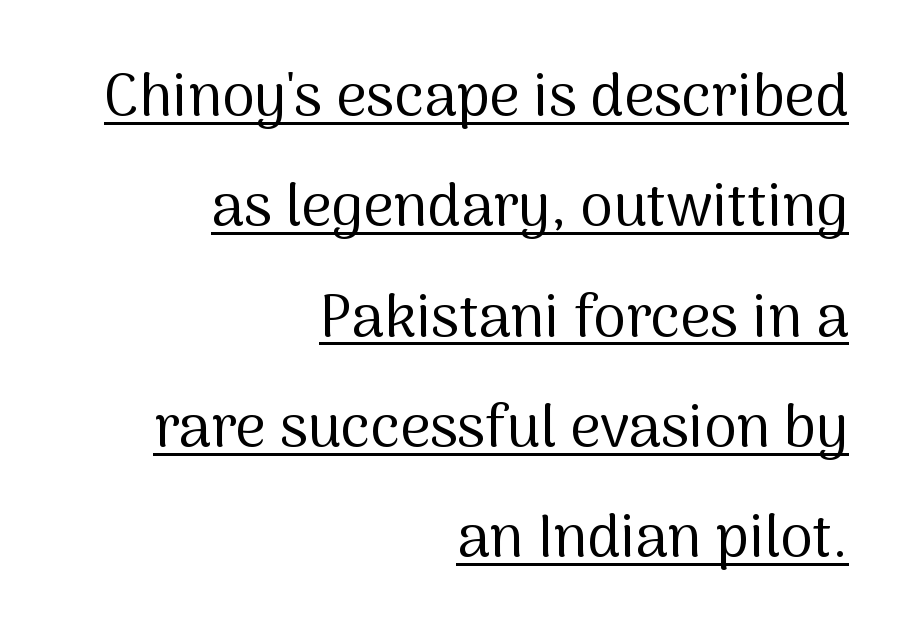
Q: Is the text bold? A: No.
Q: Is the text italic (slanted)? A: No, it is upright.
Q: Is the typeface a serif or a sans-serif typeface? A: Sans-serif.
Q: Is the text underlined? A: Yes.
Q: How is the paragraph aligned? A: Right-aligned.
Q: Is the spacing between letters normal or unusually wide? A: Normal.
Q: Width (condensed, normal, or wide)? A: Normal.
Q: Stroke contrast? A: Medium.
Q: x-height? A: Medium.
Q: Monospaced? A: No.
